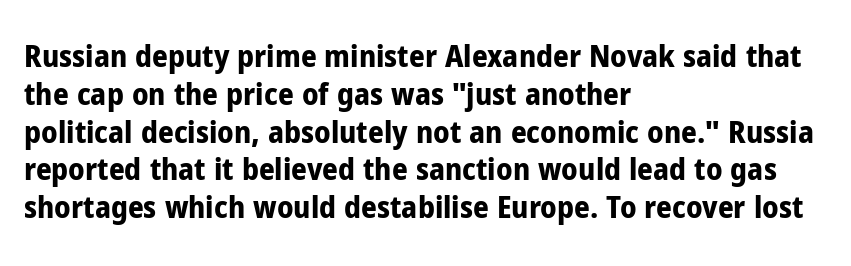
Q: Is the text bold? A: Yes.
Q: Is the text italic (slanted)? A: No, it is upright.
Q: Is the typeface a serif or a sans-serif typeface? A: Sans-serif.
Q: Is the text underlined? A: No.
Q: How is the paragraph aligned? A: Left-aligned.
Q: Is the spacing between letters normal or unusually wide? A: Normal.
Q: Width (condensed, normal, or wide)? A: Condensed.
Q: Stroke contrast? A: Low.
Q: x-height? A: Medium.
Q: Monospaced? A: No.
